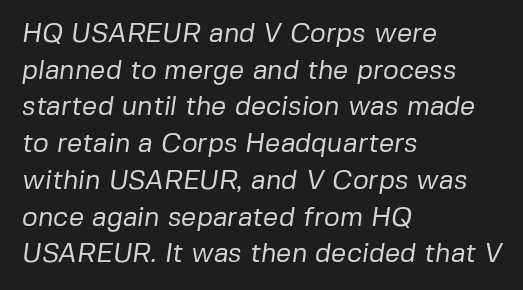
The image shows 27 px text type; set left-aligned, normal line spacing (1.36x), normal letter spacing, not underlined.
